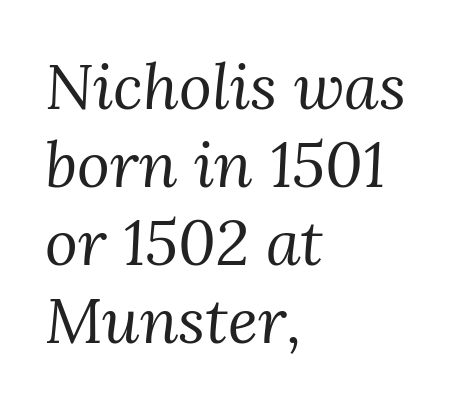
No extra tracking has been applied to these lines. Looking at the ascenders, they clearly lean. Short and long lines alike share a common starting point at left. Each letter keeps its own natural width here, so spacing adapts to shape. Plain, unruled lines of type. The typeface chosen for these lines features serifs.
